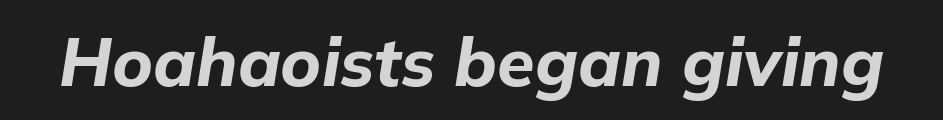
{"italic": "yes", "lean": "right", "slant_degrees": 9, "bold": "yes", "weight": "bold", "width": "normal", "stroke_contrast": "low", "x_height": "medium", "monospaced": "no", "underline": "no", "letter_spacing": "normal", "letter_spacing_em": 0.0, "glyph_px": 68}
